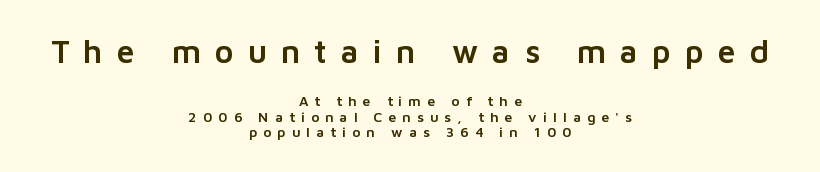
Q: Is the text italic (slanted)? A: No, it is upright.
Q: Is the typeface a serif or a sans-serif typeface? A: Sans-serif.
Q: Is the text underlined? A: No.
Q: How is the paragraph aligned? A: Centered.
Q: Is the spacing between letters normal or unusually wide? A: Unusually wide.
Q: Is the spacing between lines tight, normal or loose? A: Tight.
Q: Which block of text is set in a larger size, the first (top) or the second (bottom)? A: The first (top) one.
Q: Width (condensed, normal, or wide)? A: Normal.
Q: Stroke contrast? A: Low.
Q: x-height? A: Medium.
Q: Monospaced? A: No.
